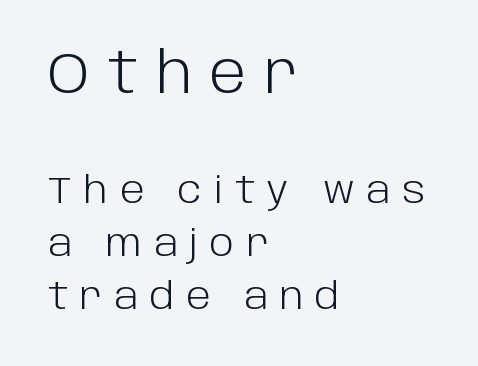
The image shows 56 px light sans-serif type, upright; set left-aligned, normal line spacing (1.43x), unusually wide letter spacing (+0.32 em), not underlined; the first (top) block is 1.51x larger; low stroke contrast and a large x-height.
